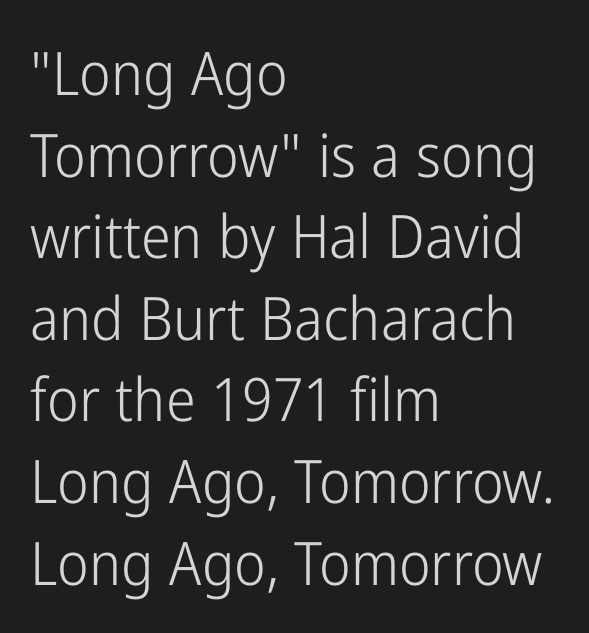
{"serif": "no", "italic": "no", "bold": "no", "weight": "light", "width": "condensed", "stroke_contrast": "low", "x_height": "medium", "monospaced": "no", "underline": "no", "align": "left", "line_spacing": "normal", "line_spacing_ratio": 1.36, "letter_spacing": "normal", "letter_spacing_em": 0.0, "glyph_px": 60}
